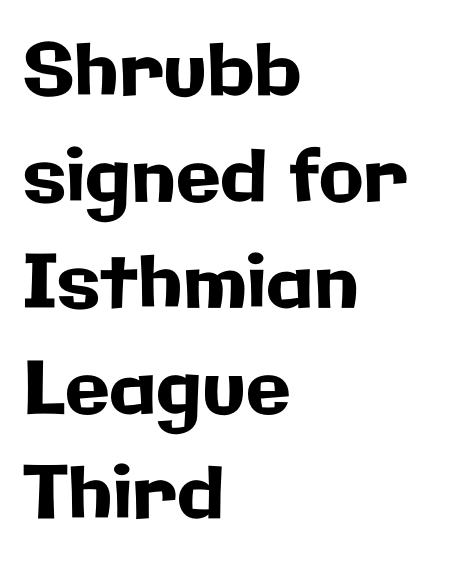
{"serif": "no", "italic": "no", "width": "normal", "stroke_contrast": "low", "x_height": "medium", "monospaced": "no", "underline": "no", "align": "left", "line_spacing": "normal", "line_spacing_ratio": 1.45, "letter_spacing": "normal", "letter_spacing_em": 0.0, "glyph_px": 73}
